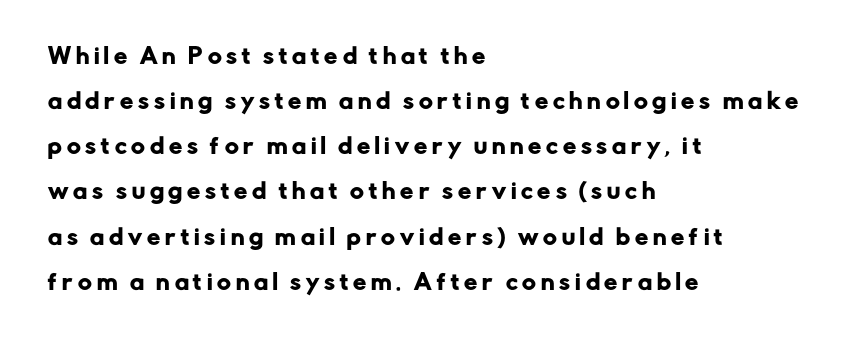
{"italic": "no", "underline": "no", "align": "left", "line_spacing": "loose", "line_spacing_ratio": 2.15, "letter_spacing": "wide", "letter_spacing_em": 0.23, "glyph_px": 21}
